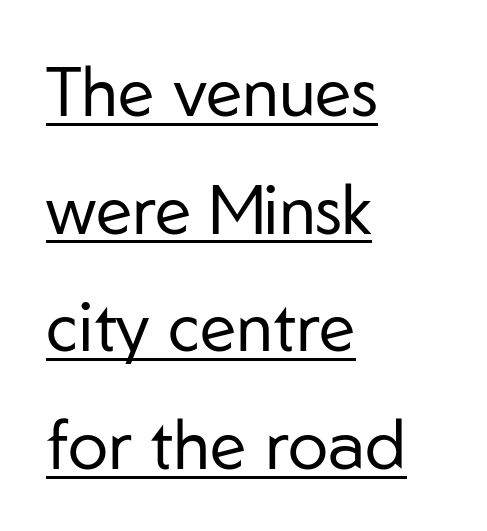
Q: Is the text bold? A: No.
Q: Is the text italic (slanted)? A: No, it is upright.
Q: Is the typeface a serif or a sans-serif typeface? A: Sans-serif.
Q: Is the text underlined? A: Yes.
Q: How is the paragraph aligned? A: Left-aligned.
Q: Is the spacing between letters normal or unusually wide? A: Normal.
Q: Width (condensed, normal, or wide)? A: Normal.
Q: Stroke contrast? A: Low.
Q: x-height? A: Medium.
Q: Monospaced? A: No.
